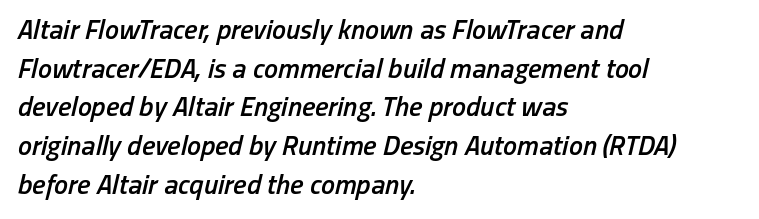
Q: Is the text bold? A: Semi-bold.
Q: Is the text italic (slanted)? A: Yes, it leans right by about 13 degrees.
Q: Is the text underlined? A: No.
Q: How is the paragraph aligned? A: Left-aligned.
Q: Is the spacing between letters normal or unusually wide? A: Normal.
Q: Is the spacing between lines tight, normal or loose? A: Normal.
Q: Width (condensed, normal, or wide)? A: Condensed.
Q: Stroke contrast? A: Low.
Q: x-height? A: Medium.
Q: Monospaced? A: No.
